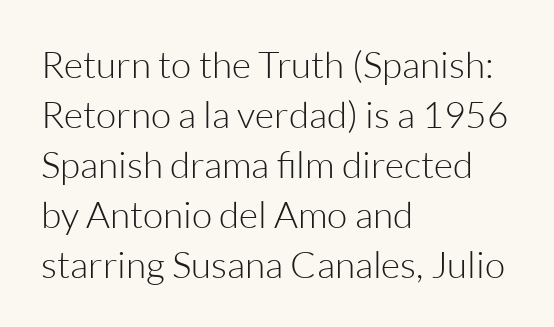
The image shows 37 px light sans-serif type, upright; set left-aligned, normal line spacing (1.35x), normal letter spacing, not underlined; low stroke contrast and a medium x-height.
